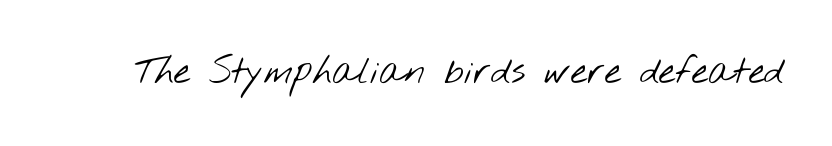
The image shows 37 px light, wide sans-serif type; set normal letter spacing, not underlined; low stroke contrast and a small x-height.
